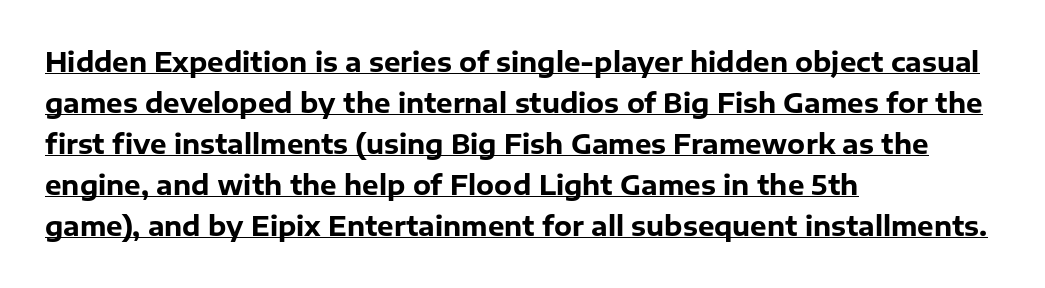
The image shows 26 px bold type, upright; set left-aligned, normal line spacing (1.58x), normal letter spacing, underlined.
